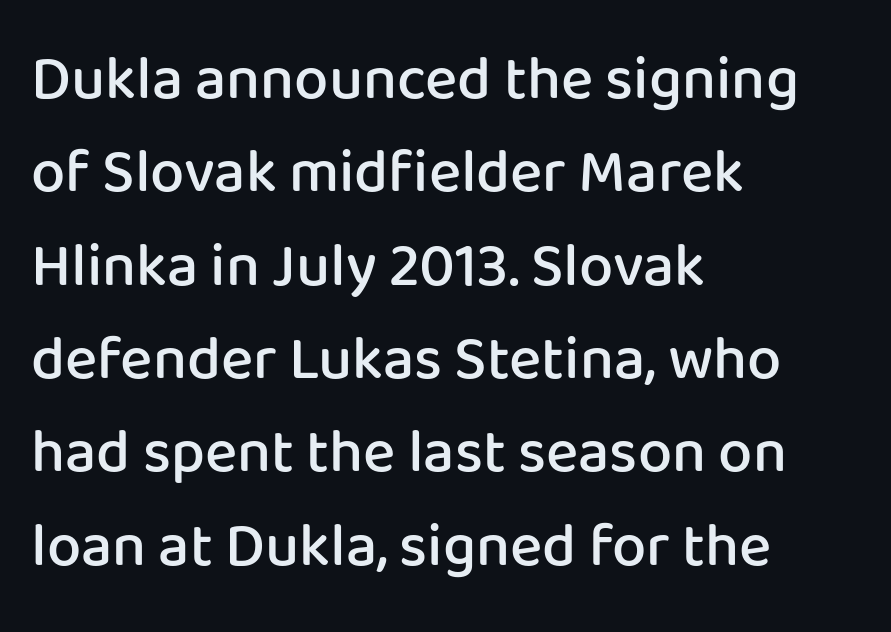
The image shows 61 px semibold sans-serif type, upright; set left-aligned, normal line spacing (1.53x), normal letter spacing, not underlined; low stroke contrast and a medium x-height.
